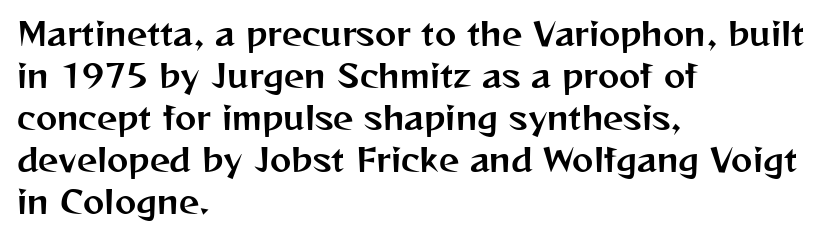
Q: Is the text italic (slanted)? A: No, it is upright.
Q: Is the typeface a serif or a sans-serif typeface? A: Sans-serif.
Q: Is the text underlined? A: No.
Q: How is the paragraph aligned? A: Left-aligned.
Q: Is the spacing between letters normal or unusually wide? A: Normal.
Q: Is the spacing between lines tight, normal or loose? A: Normal.
Q: Width (condensed, normal, or wide)? A: Normal.
Q: Stroke contrast? A: Medium.
Q: x-height? A: Medium.
Q: Monospaced? A: No.
